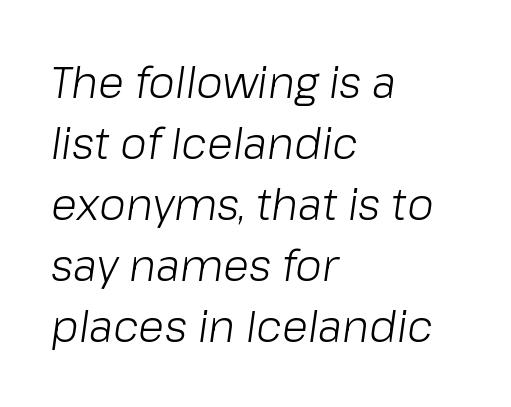
Q: Is the text bold? A: No.
Q: Is the text italic (slanted)? A: Yes, it leans right by about 8 degrees.
Q: Is the text underlined? A: No.
Q: How is the paragraph aligned? A: Left-aligned.
Q: Is the spacing between letters normal or unusually wide? A: Normal.
Q: Is the spacing between lines tight, normal or loose? A: Normal.
Q: Width (condensed, normal, or wide)? A: Normal.
Q: Stroke contrast? A: Low.
Q: x-height? A: Medium.
Q: Monospaced? A: No.
